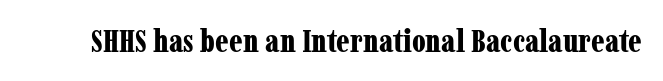
The face used here is seriffed, in the tradition of book romans. Strong, thick strokes mark this as bold type. Tracking here is standard; glyphs follow each other at the usual distance. Type without underlining. Each letter keeps its own natural width here, so spacing adapts to shape.
